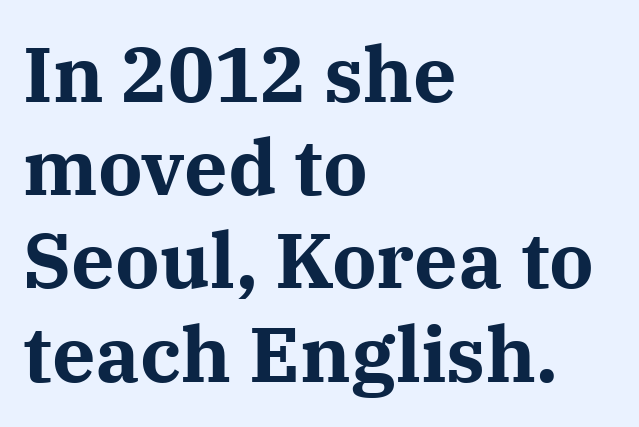
{"serif": "yes", "italic": "no", "bold": "yes", "weight": "bold", "width": "normal", "stroke_contrast": "medium", "x_height": "medium", "monospaced": "no", "underline": "no", "align": "left", "line_spacing_ratio": 1.21, "letter_spacing": "normal", "letter_spacing_em": 0.0, "glyph_px": 77}
